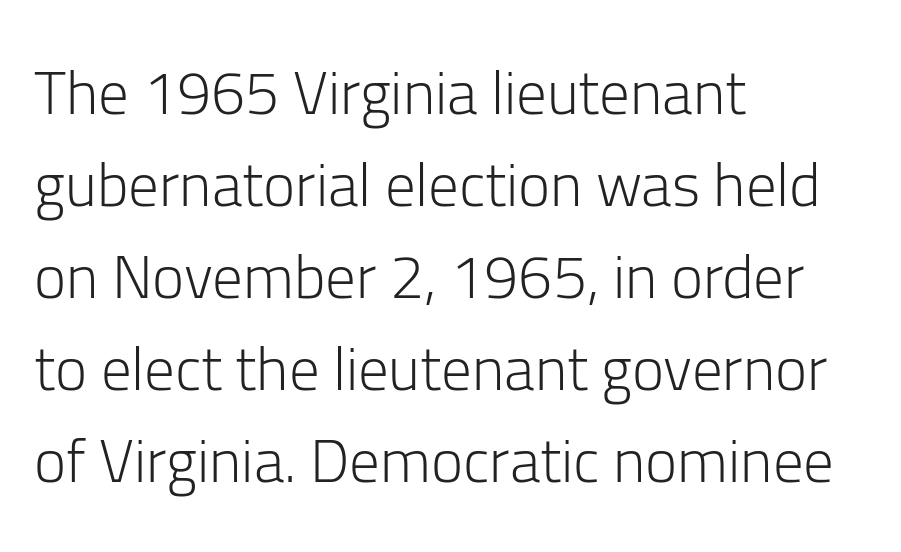
The rows are spaced the way most documents space them. The type sits square on the baseline with zero lean. Honestly, the letter spacing is just normal — you wouldn't notice it. The paragraph has a hard left edge and a soft right edge.
